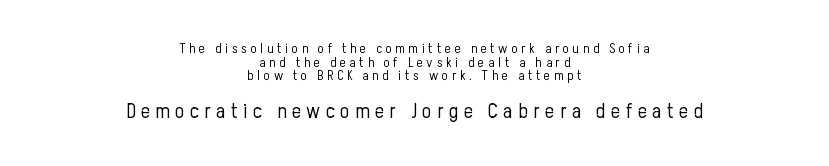
Typesetter's note — lower block bumped up in size, upper block left smaller. These lines huddle together more closely than default settings would place them. You could only call the tracking loose — the letters float apart. The lettering holds an erect, upright posture throughout. The whitespace from short lines is split evenly between both sides.
